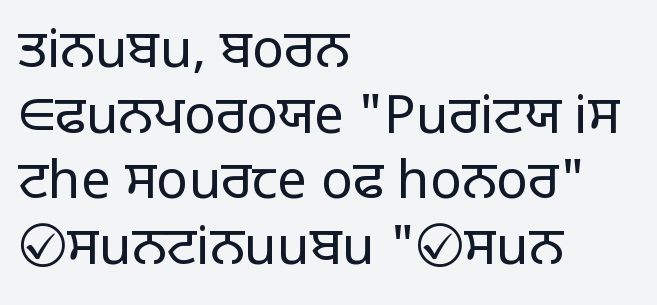
The lettering stays uniformly vertical, giving the passage a roman look. The typeface has the unassuming heft of standard copy or less. Plain, unruled lines of type. The letters advance in unequal steps, a hallmark of proportional type.
